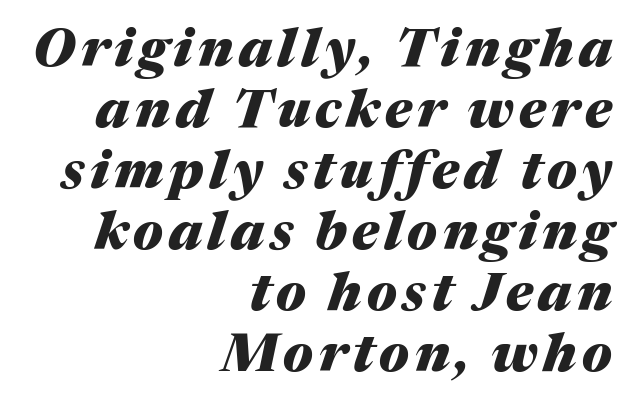
The image shows 53 px heavy type, italic (leaning right); set right-aligned, tight line spacing (1.15x), not underlined; medium stroke contrast and a medium x-height.
